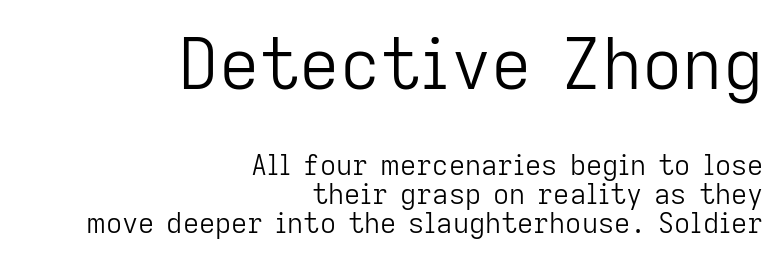
Does the leading feel generous? Not at all — it's pinched. The rendering uses natural spacing where letterforms have individual widths. What kind of face is this? One without serifs — a sans. Descenders are the only things crossing below the line. The letters stand straight up with perfectly vertical stems. If you squint, the top block still reads clearly — it's the larger of the two.
